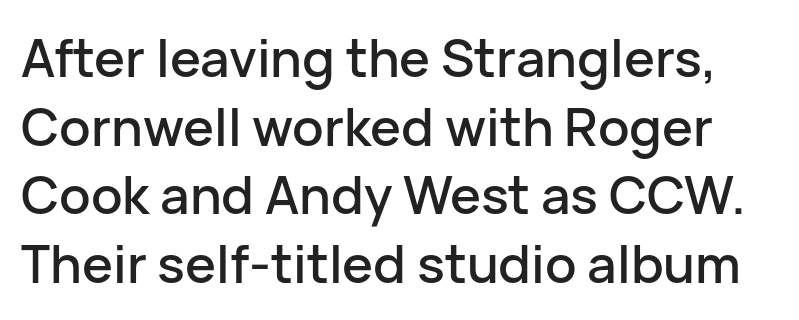
The image shows 52 px sans-serif type, upright; set normal line spacing (1.32x), normal letter spacing, not underlined; low stroke contrast and a medium x-height.
